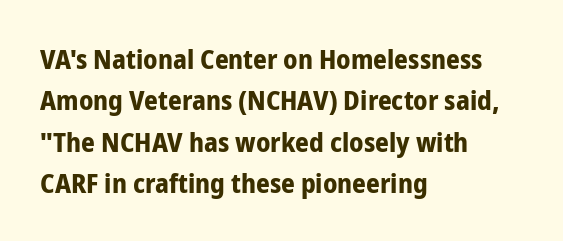
{"italic": "no", "bold": "yes", "underline": "no", "align": "left", "line_spacing": "normal", "line_spacing_ratio": 1.53, "letter_spacing": "normal", "letter_spacing_em": 0.0, "glyph_px": 27}
